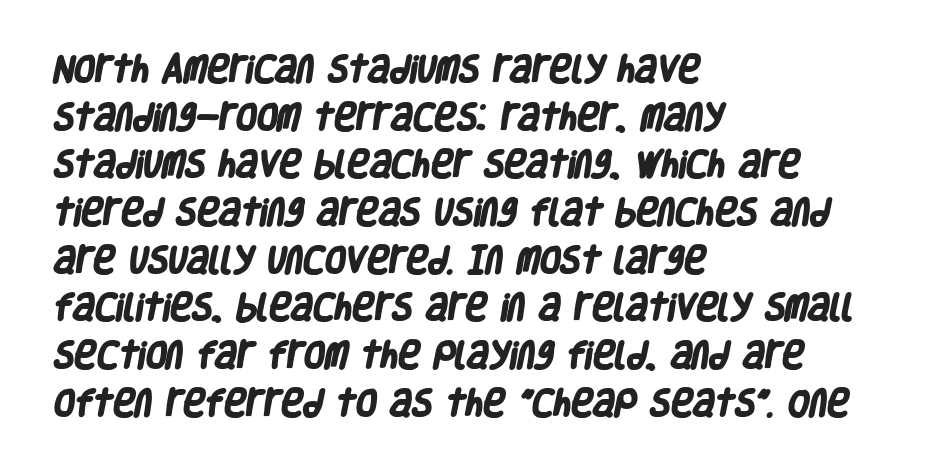
{"serif": "no", "bold": "yes", "weight": "heavy", "width": "condensed", "stroke_contrast": "low", "x_height": "large", "monospaced": "no", "underline": "no", "align": "left", "line_spacing": "normal", "line_spacing_ratio": 1.59, "letter_spacing": "normal", "letter_spacing_em": 0.0, "glyph_px": 30}
